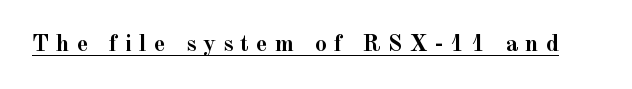
{"italic": "no", "bold": "yes", "underline": "yes", "letter_spacing": "wide", "letter_spacing_em": 0.29, "glyph_px": 24}
